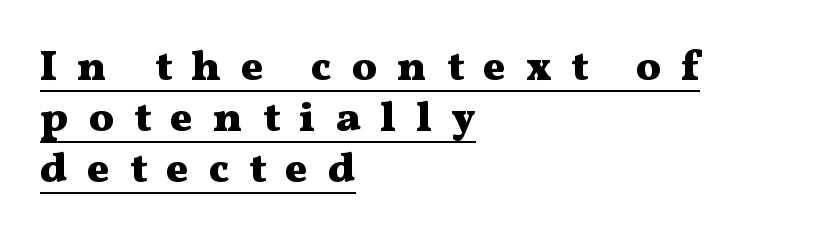
Q: Is the text bold? A: Yes.
Q: Is the text italic (slanted)? A: No, it is upright.
Q: Is the typeface a serif or a sans-serif typeface? A: Serif.
Q: Is the text underlined? A: Yes.
Q: How is the paragraph aligned? A: Left-aligned.
Q: Is the spacing between letters normal or unusually wide? A: Unusually wide.
Q: Width (condensed, normal, or wide)? A: Wide.
Q: Stroke contrast? A: Medium.
Q: x-height? A: Medium.
Q: Monospaced? A: No.
